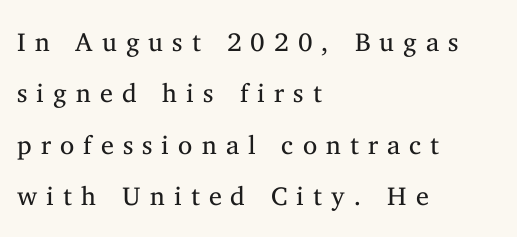
Each row of text sits above clean, open space. The horizontal fit of the characters is loose and conspicuously gappy. In CSS terms this would be text-align: left. The designer dialed line spacing up above the default. Heft: none added — not bold. Every stem runs plumb, perpendicular to the baseline.
